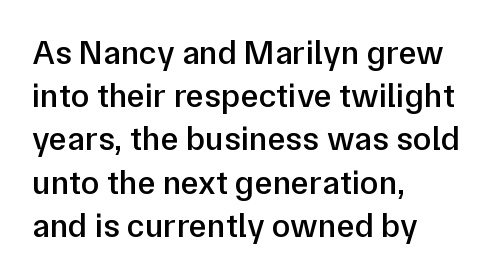
The image shows 34 px semibold sans-serif type, upright; set left-aligned, normal line spacing (1.27x), normal letter spacing, not underlined; low stroke contrast and a medium x-height.
